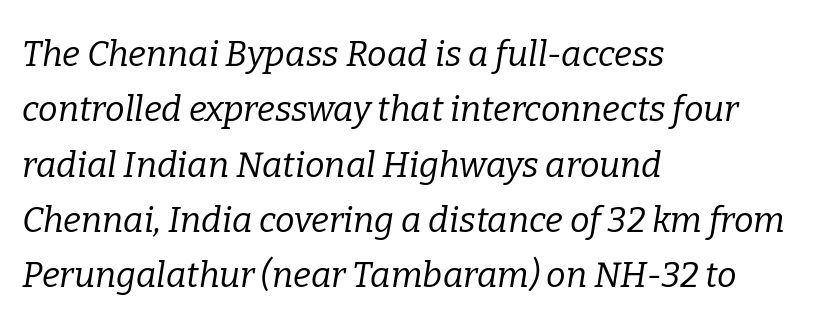
Character widths vary here, with narrow letters taking less room than wide ones. Characters follow at the spacing the type designer built in. I'd call this a serif setting — the letters wear small feet. Clear beneath every line of the passage. The typography opts for an oblique posture over an upright one. Leading matches the norm, producing a regular column.
